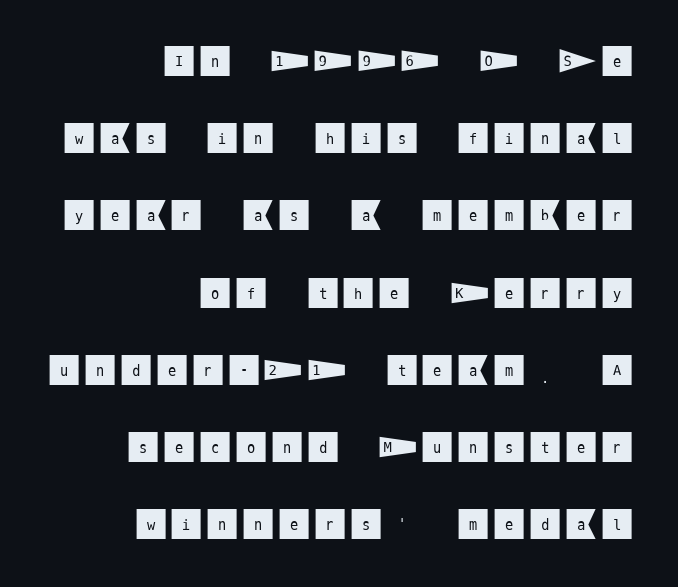
The image shows 33 px sans-serif type, upright; set right-aligned, loose line spacing (2.34x), not underlined; medium stroke contrast and a large x-height.
